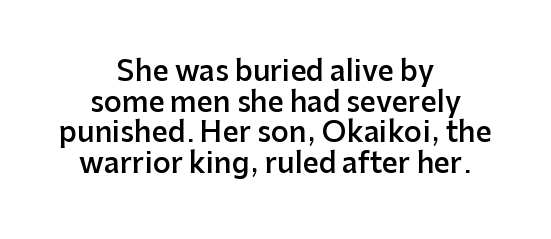
Letter spacing: default. Whoever set this chose condensed vertical rhythm over breathing room. Typographically, this falls in the sans-serif category. The baseline area is clear.
